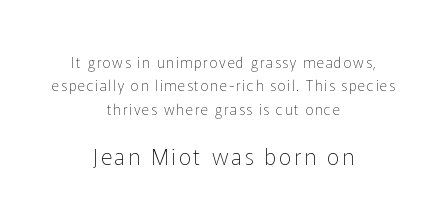
{"italic": "no", "bold": "no", "underline": "no", "align": "center", "line_spacing": "normal", "line_spacing_ratio": 1.67, "larger_block": "second", "size_ratio": 1.57, "glyph_px": 22}
